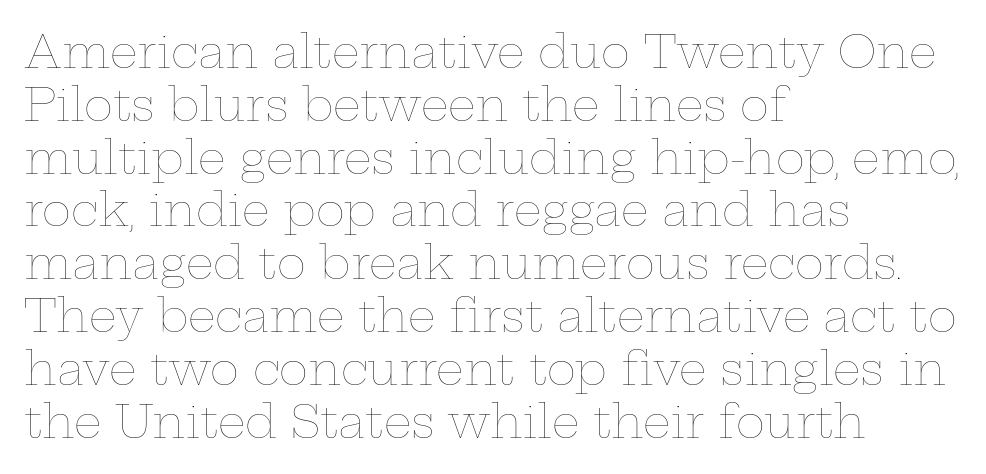
{"italic": "no", "bold": "no", "weight": "thin", "width": "wide", "stroke_contrast": "low", "x_height": "medium", "monospaced": "no", "underline": "no", "align": "left", "line_spacing_ratio": 1.2, "letter_spacing": "normal", "letter_spacing_em": 0.0, "glyph_px": 44}
